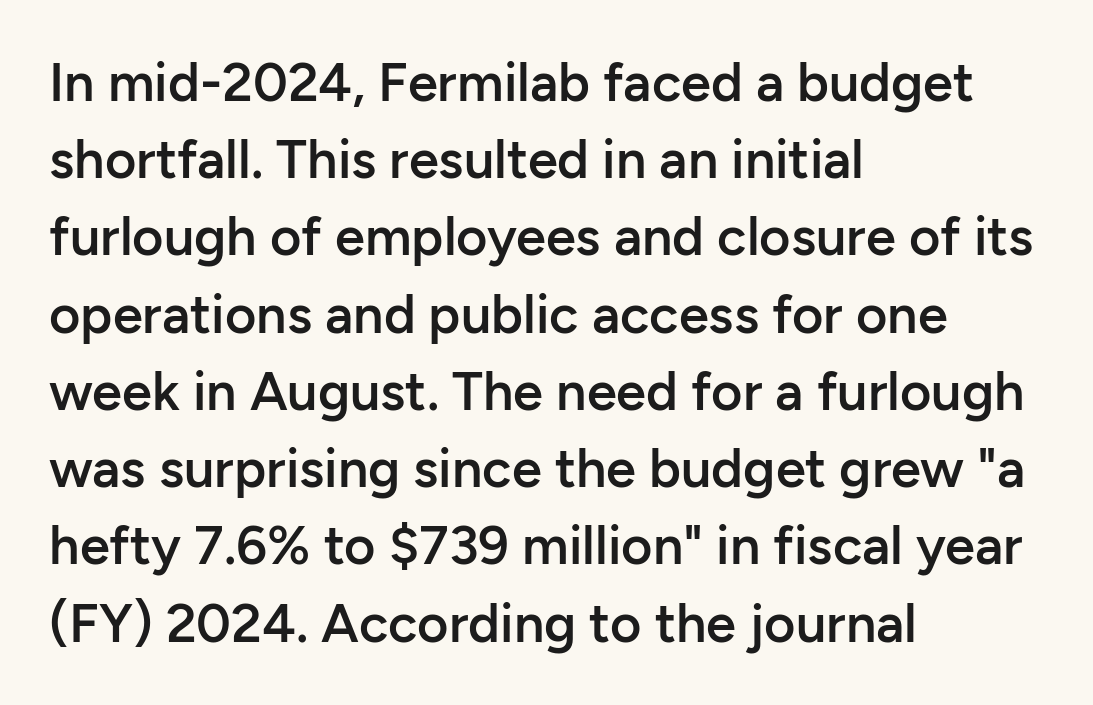
{"serif": "no", "italic": "no", "bold": "semi", "weight": "semibold", "width": "normal", "stroke_contrast": "low", "x_height": "medium", "monospaced": "no", "underline": "no", "align": "left", "line_spacing": "normal", "line_spacing_ratio": 1.43, "letter_spacing": "normal", "letter_spacing_em": 0.0, "glyph_px": 54}
